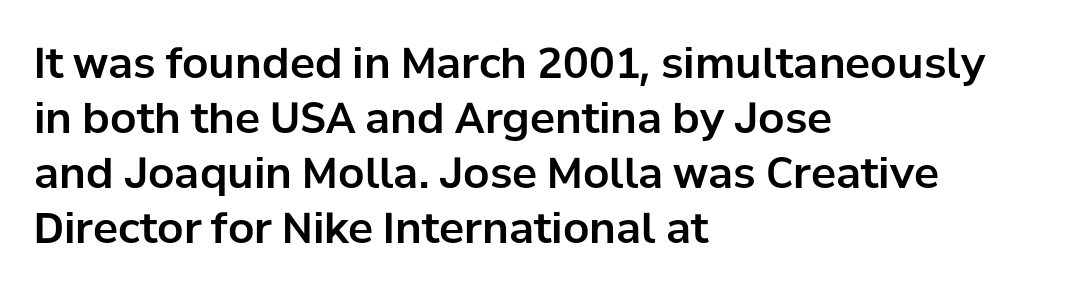
There is no visible air inserted between adjacent glyphs. Stroke terminals: plain, sans-serif. Vertically, the passage feels balanced, rows spaced as you'd expect. A typesetter would call this proportional, since set widths differ per character. The type sits square on the baseline with zero lean.
